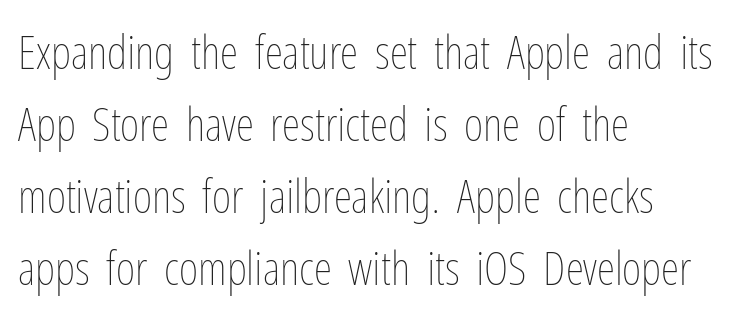
{"italic": "no", "bold": "no", "weight": "thin", "width": "condensed", "stroke_contrast": "low", "x_height": "medium", "monospaced": "no", "underline": "no", "align": "left", "line_spacing": "normal", "line_spacing_ratio": 1.53, "letter_spacing": "normal", "letter_spacing_em": 0.0, "glyph_px": 47}
